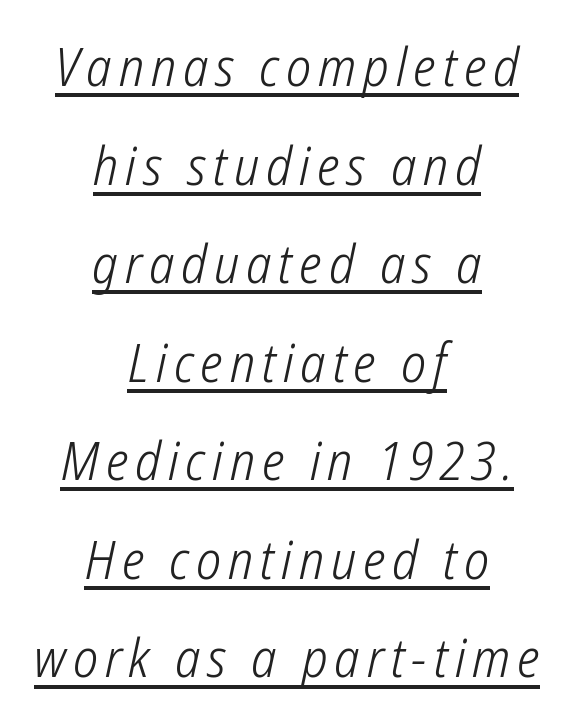
The image shows 53 px light, condensed sans-serif type; set centered, line spacing 1.86x, underlined; low stroke contrast and a medium x-height.
